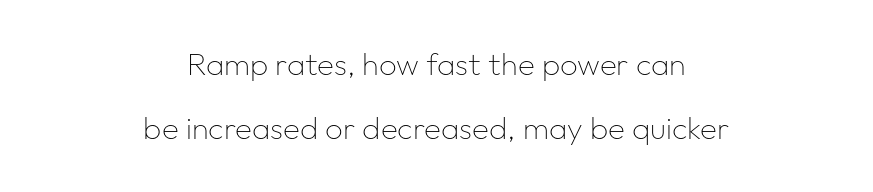
The image shows 31 px thin sans-serif type, upright; set centered, loose line spacing (2.05x), normal letter spacing, not underlined; low stroke contrast and a medium x-height.
